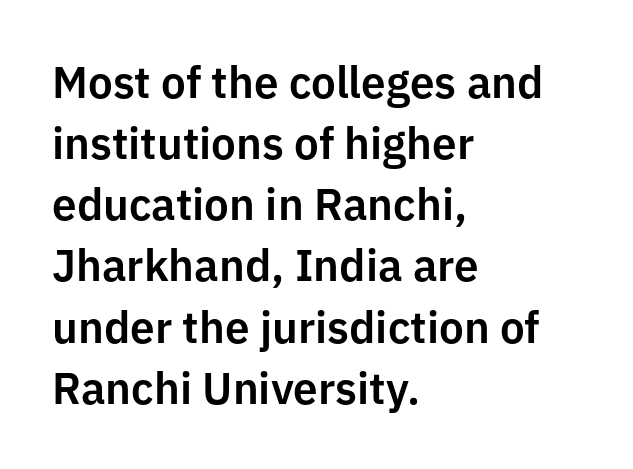
{"serif": "no", "italic": "no", "width": "normal", "stroke_contrast": "low", "x_height": "medium", "monospaced": "no", "underline": "no", "align": "left", "line_spacing": "normal", "line_spacing_ratio": 1.39, "letter_spacing": "normal", "letter_spacing_em": 0.0, "glyph_px": 44}
